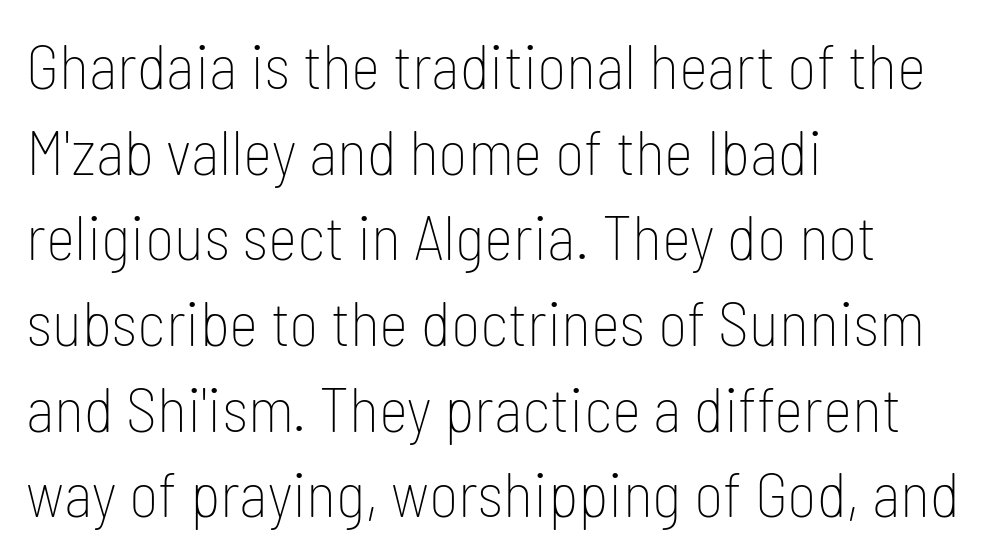
{"serif": "no", "italic": "no", "bold": "no", "weight": "thin", "width": "condensed", "stroke_contrast": "low", "x_height": "medium", "monospaced": "no", "underline": "no", "align": "left", "line_spacing": "normal", "line_spacing_ratio": 1.36, "letter_spacing": "normal", "letter_spacing_em": 0.0, "glyph_px": 63}
